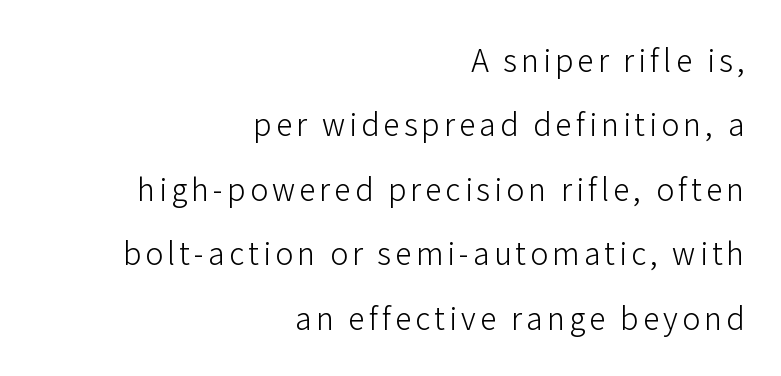
No letter is thick-stroked: the sample isn't bold. Airy leading. Horizontal alignment here is rightward, an uncommon choice for prose. You could not count columns in this text — the font is proportionally spaced. Characters remain perfectly vertical along every line. Just letters on the line, the space beneath them empty.
